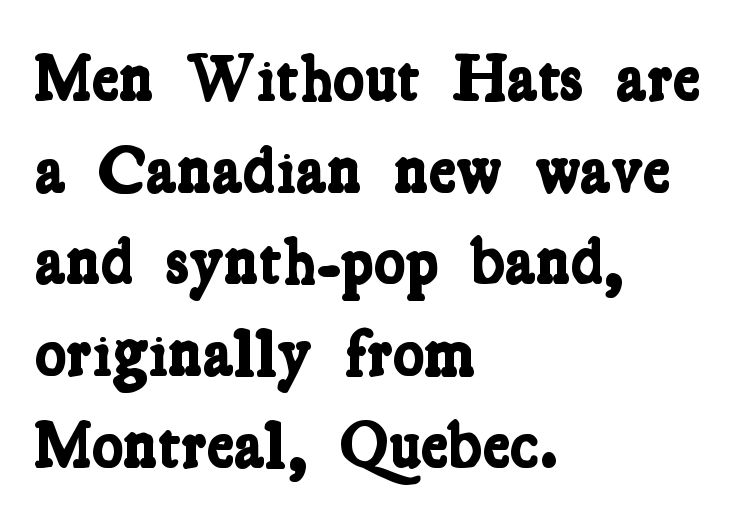
The rendering uses natural spacing where letterforms have individual widths. Look at the tracking — it's just the regular setting, nothing added. Caption: bold face, heavy strokes. The rows are spaced the way most documents space them. The rag falls on the right side of this text block.
